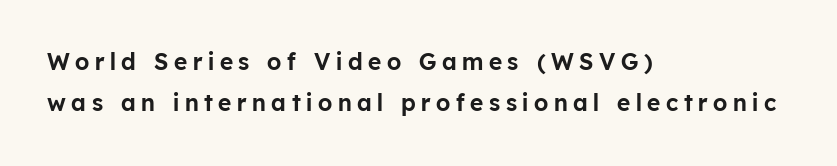
Q: Is the text italic (slanted)? A: No, it is upright.
Q: Is the text underlined? A: No.
Q: How is the paragraph aligned? A: Left-aligned.
Q: Is the spacing between letters normal or unusually wide? A: Unusually wide.
